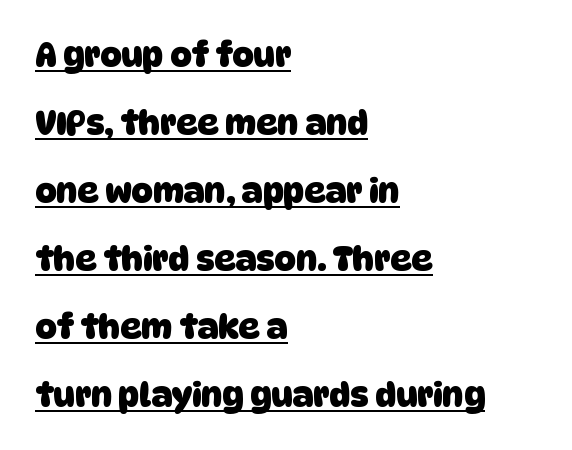
{"serif": "no", "bold": "yes", "weight": "heavy", "width": "normal", "stroke_contrast": "low", "x_height": "large", "monospaced": "no", "underline": "yes", "align": "left", "line_spacing": "loose", "line_spacing_ratio": 2.06, "letter_spacing": "normal", "letter_spacing_em": 0.0, "glyph_px": 33}
